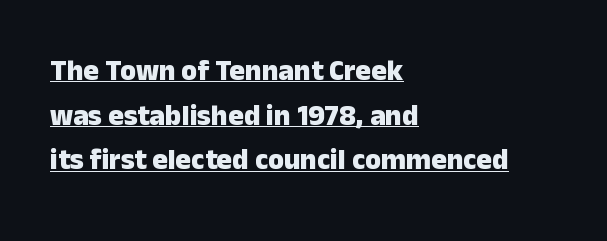
The image shows 29 px heavy sans-serif type, upright; set left-aligned, normal line spacing (1.54x), normal letter spacing, underlined; low stroke contrast and a medium x-height.
